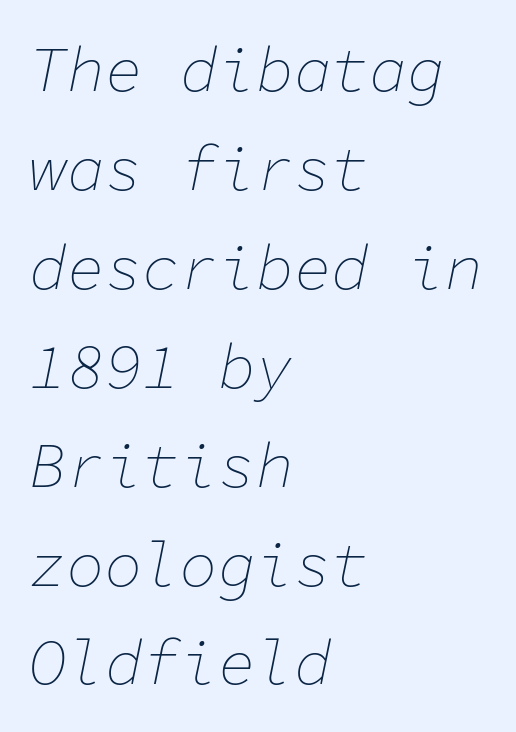
The image shows 63 px thin type, italic (leaning right), monospaced; set left-aligned, normal line spacing (1.57x), normal letter spacing, not underlined; low stroke contrast and a medium x-height.
